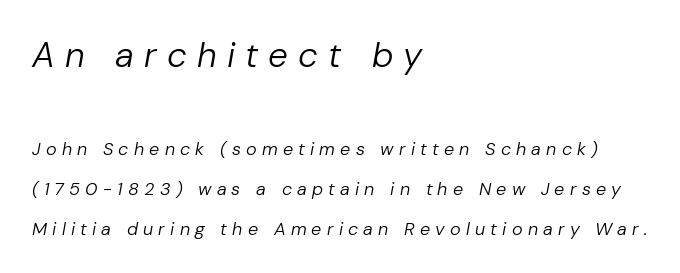
{"italic": "yes", "lean": "right", "slant_degrees": 10, "bold": "no", "weight": "regular", "width": "normal", "stroke_contrast": "low", "x_height": "medium", "monospaced": "no", "underline": "no", "align": "left", "line_spacing": "loose", "line_spacing_ratio": 2.21, "letter_spacing": "wide", "letter_spacing_em": 0.29, "larger_block": "first", "size_ratio": 1.94, "glyph_px": 35}
